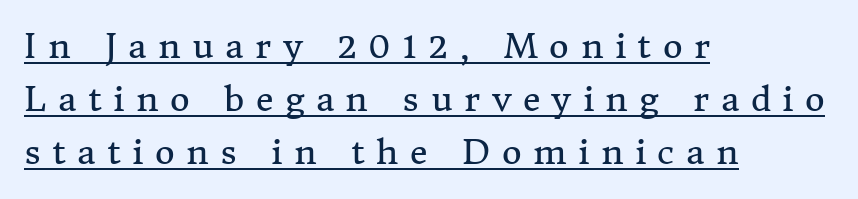
{"serif": "yes", "italic": "no", "bold": "no", "weight": "regular", "width": "normal", "stroke_contrast": "medium", "x_height": "medium", "monospaced": "no", "underline": "yes", "align": "left", "line_spacing": "normal", "line_spacing_ratio": 1.56, "letter_spacing": "wide", "letter_spacing_em": 0.34, "glyph_px": 34}
